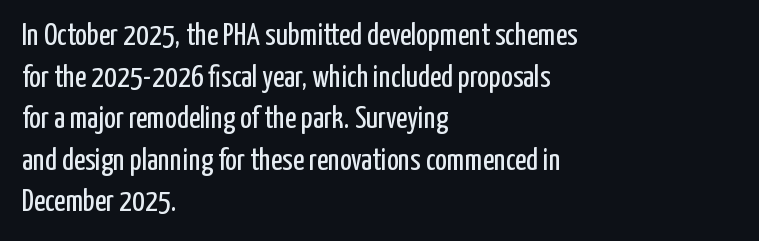
Only glyphs here, with clear space below each row. Nope, no serifs anywhere on these letters. Look at the tracking — it's just the regular setting, nothing added. The rendering uses a moderate line-height, typical for paragraphs.
